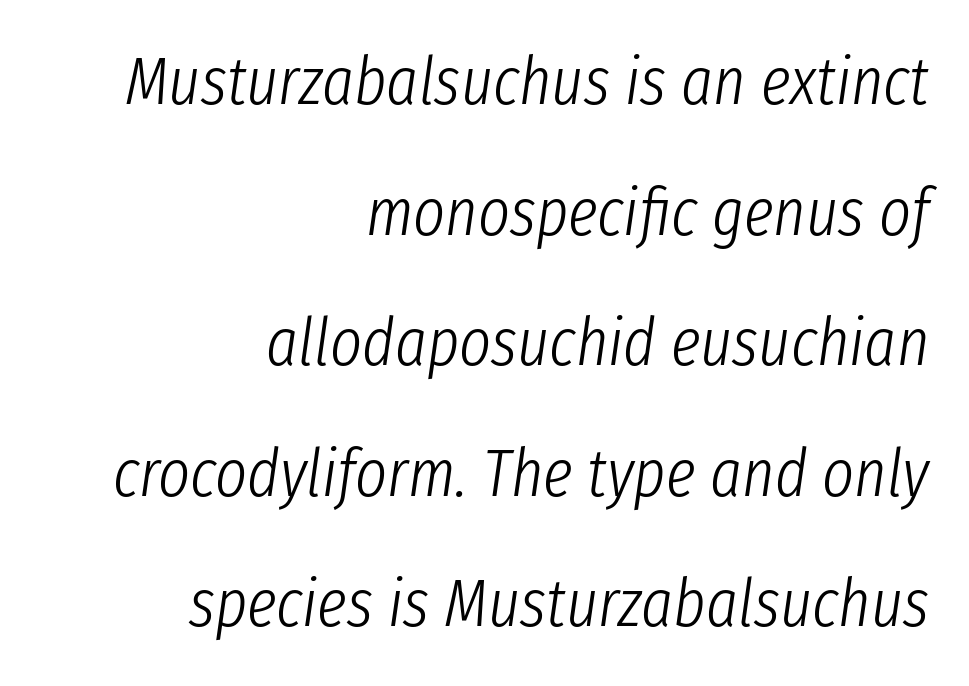
The space beneath each line is pristine and unruled. Emphasis-style slanted type is in use. The letters advance in unequal steps, a hallmark of proportional type. Glyph-to-glyph distance matches everyday printed text. Horizontal bands of white between lines are thick stripes.
